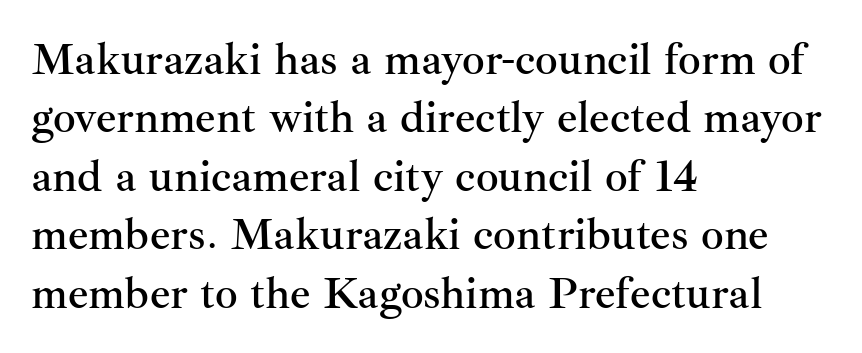
The lines sit at an ordinary, default distance from one another. This sample has the flowing, uneven cadence of proportional lettering. A typesetter would label this face a serif. The passage shown is not underscored anywhere.
